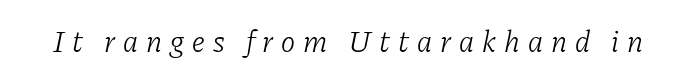
Q: Is the text bold? A: No.
Q: Is the text italic (slanted)? A: Yes, it leans right by about 11 degrees.
Q: Is the typeface a serif or a sans-serif typeface? A: Serif.
Q: Is the text underlined? A: No.
Q: Is the spacing between letters normal or unusually wide? A: Unusually wide.
Q: Width (condensed, normal, or wide)? A: Normal.
Q: Stroke contrast? A: Low.
Q: x-height? A: Medium.
Q: Monospaced? A: No.
